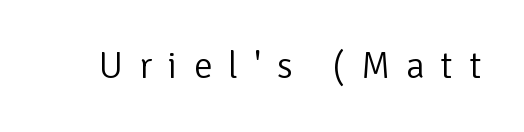
{"serif": "no", "italic": "no", "bold": "no", "weight": "light", "width": "normal", "stroke_contrast": "low", "x_height": "medium", "monospaced": "no", "underline": "no", "letter_spacing": "wide", "letter_spacing_em": 0.43, "glyph_px": 37}
